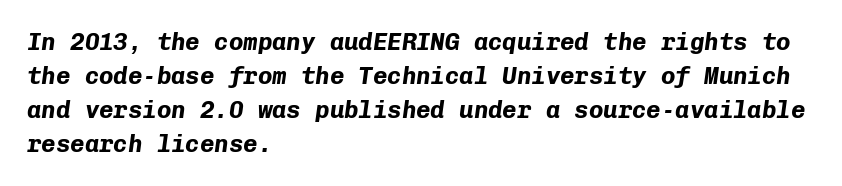
{"italic": "yes", "lean": "right", "slant_degrees": 8, "bold": "yes", "underline": "no", "align": "left", "line_spacing": "normal", "line_spacing_ratio": 1.42, "letter_spacing": "normal", "letter_spacing_em": 0.0, "glyph_px": 24}
